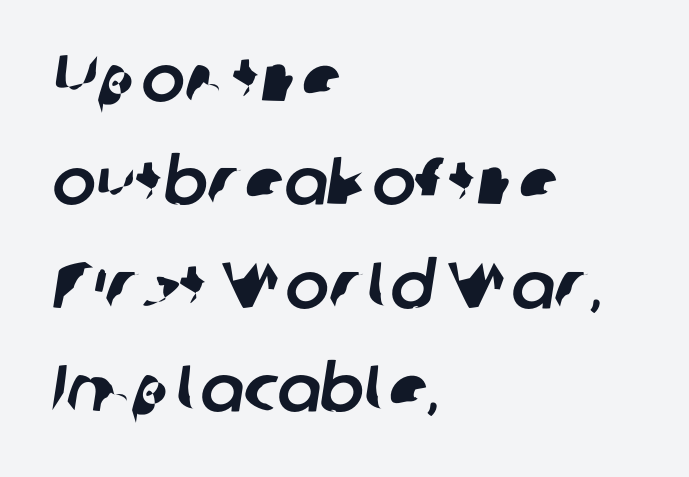
{"serif": "no", "width": "normal", "stroke_contrast": "low", "x_height": "medium", "monospaced": "no", "underline": "no", "align": "left", "line_spacing": "normal", "line_spacing_ratio": 1.59, "letter_spacing": "normal", "letter_spacing_em": 0.0, "glyph_px": 65}
